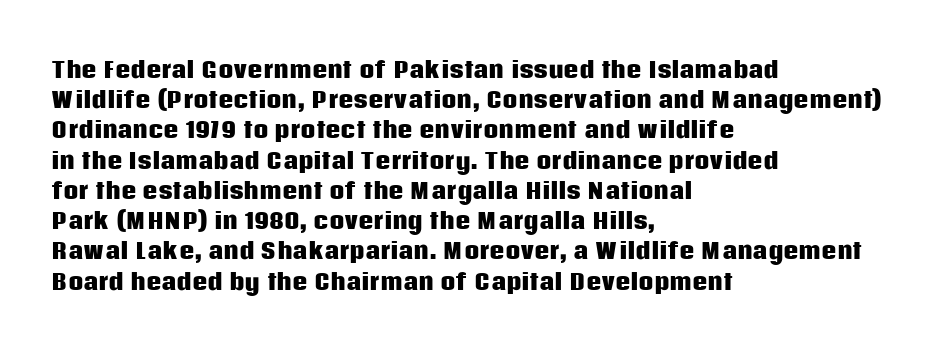
{"italic": "no", "bold": "yes", "underline": "no", "align": "left", "line_spacing": "normal", "line_spacing_ratio": 1.44, "letter_spacing": "normal", "letter_spacing_em": 0.0, "glyph_px": 21}
